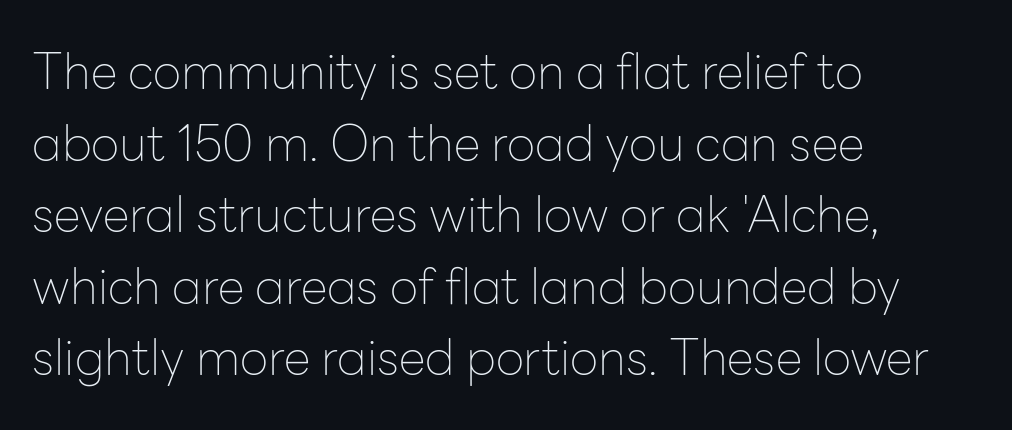
In CSS terms this would be text-align: left. Notice how descenders clear the ascenders below comfortably — that's standard leading. This rendering leaves character spacing at its baseline value. Quick note: underline off.
